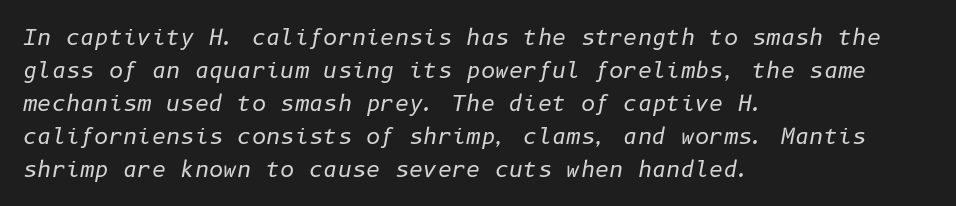
The image shows 22 px text type, italic (leaning right); set left-aligned, normal line spacing (1.5x), normal letter spacing, not underlined.
